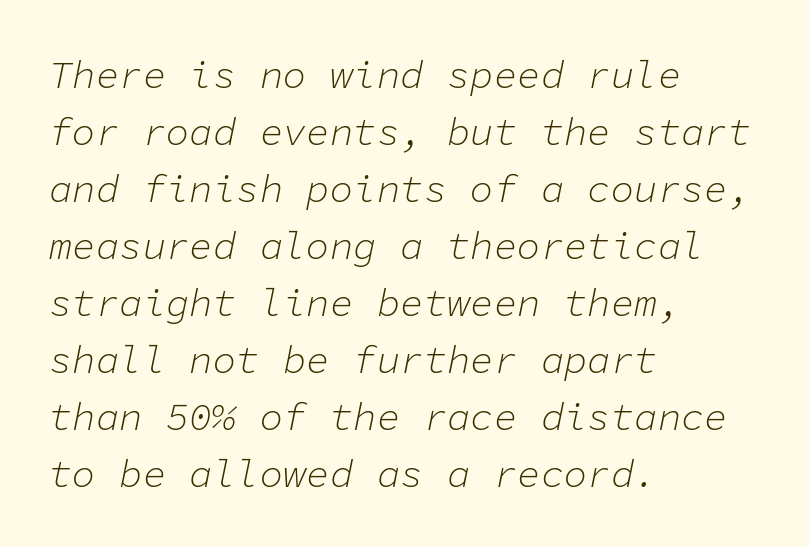
No extra ink here — the face is not bold. The typography opts for an oblique posture over an upright one. In terms of letterspacing, this is plain default setting. Students, observe: this is what conventionally led text looks like. Plain, unruled lines of type.
